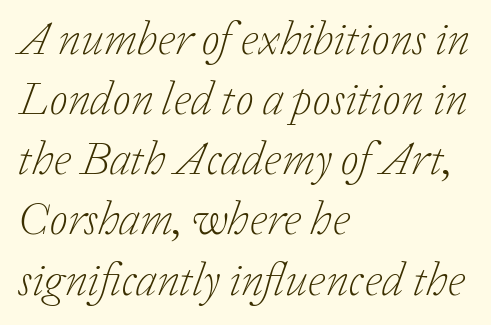
Q: Is the text bold? A: No.
Q: Is the text italic (slanted)? A: Yes, it leans right by about 20 degrees.
Q: Is the typeface a serif or a sans-serif typeface? A: Serif.
Q: Is the text underlined? A: No.
Q: How is the paragraph aligned? A: Left-aligned.
Q: Is the spacing between letters normal or unusually wide? A: Normal.
Q: Is the spacing between lines tight, normal or loose? A: Normal.
Q: Width (condensed, normal, or wide)? A: Normal.
Q: Stroke contrast? A: Low.
Q: x-height? A: Medium.
Q: Monospaced? A: No.
